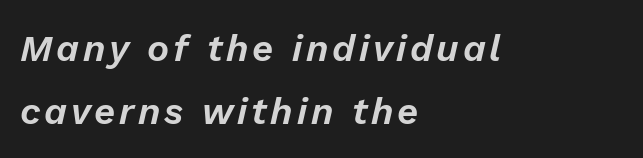
{"italic": "yes", "lean": "right", "slant_degrees": 13, "width": "normal", "stroke_contrast": "low", "x_height": "medium", "monospaced": "no", "underline": "no", "align": "left", "line_spacing_ratio": 1.71, "glyph_px": 37}
